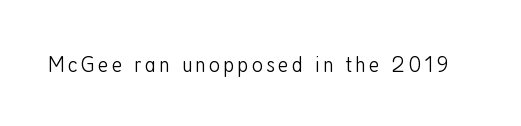
Q: Is the text bold? A: No.
Q: Is the text italic (slanted)? A: No, it is upright.
Q: Is the text underlined? A: No.
